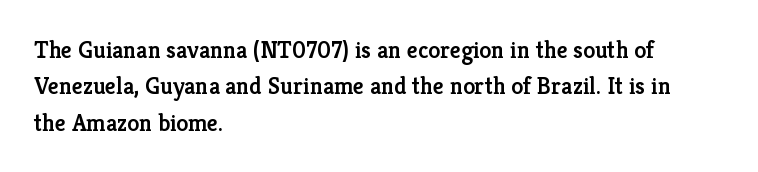
The image shows 24 px text type, upright; set left-aligned, normal line spacing (1.52x), normal letter spacing, not underlined.
